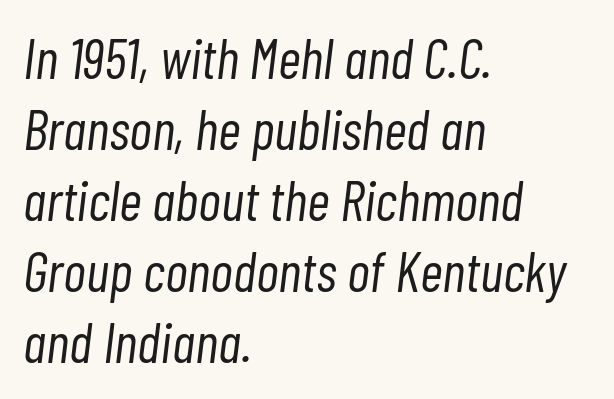
Q: Is the text bold? A: No.
Q: Is the text italic (slanted)? A: Yes, it leans right by about 7 degrees.
Q: Is the text underlined? A: No.
Q: How is the paragraph aligned? A: Left-aligned.
Q: Is the spacing between letters normal or unusually wide? A: Normal.
Q: Is the spacing between lines tight, normal or loose? A: Normal.
Q: Width (condensed, normal, or wide)? A: Condensed.
Q: Stroke contrast? A: Low.
Q: x-height? A: Medium.
Q: Monospaced? A: No.
